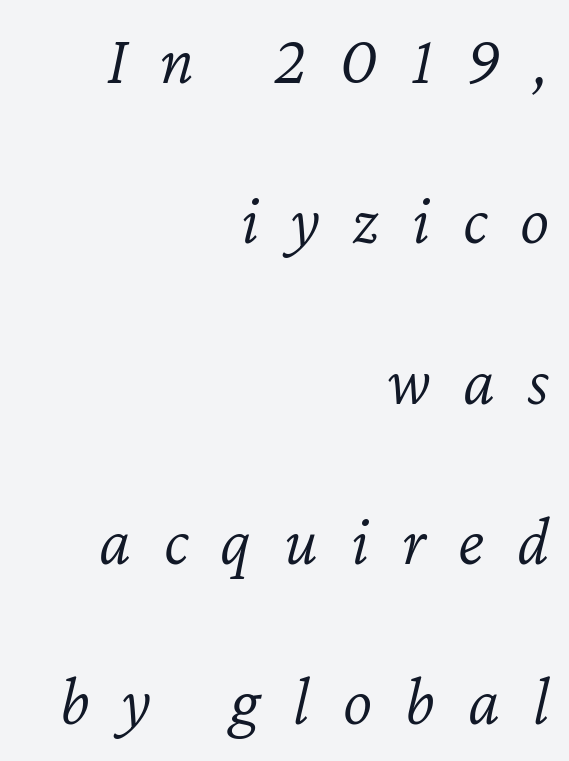
{"italic": "yes", "lean": "right", "slant_degrees": 12, "bold": "no", "weight": "light", "width": "normal", "stroke_contrast": "low", "x_height": "medium", "monospaced": "no", "underline": "no", "align": "right", "line_spacing": "loose", "line_spacing_ratio": 2.29, "letter_spacing": "wide", "letter_spacing_em": 0.47, "glyph_px": 70}
